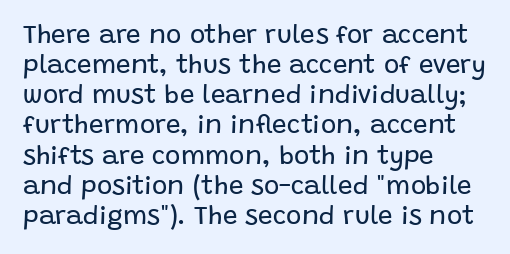
The image shows 26 px text type, upright; set left-aligned, line spacing 1.16x, normal letter spacing, not underlined.
